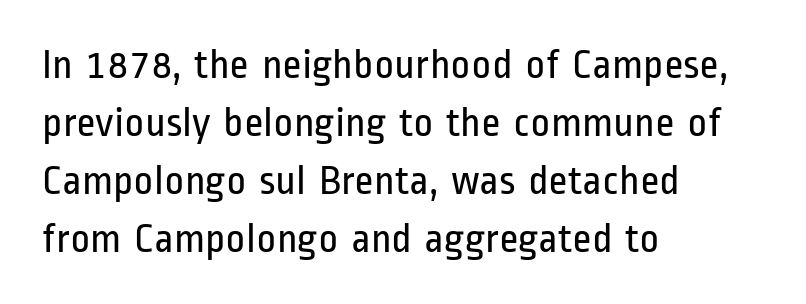
Successive baselines arrive at the customary interval. Tracking value appears to be zero — textbook default spacing. Beneath every word, the page is bare. These lines are set flush left with a ragged right edge.
